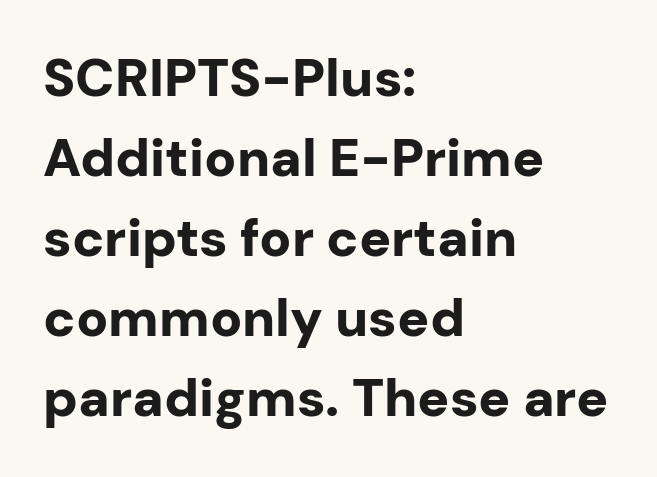
The image shows 53 px bold sans-serif type, upright; set left-aligned, normal line spacing (1.51x), normal letter spacing, not underlined; low stroke contrast and a medium x-height.
